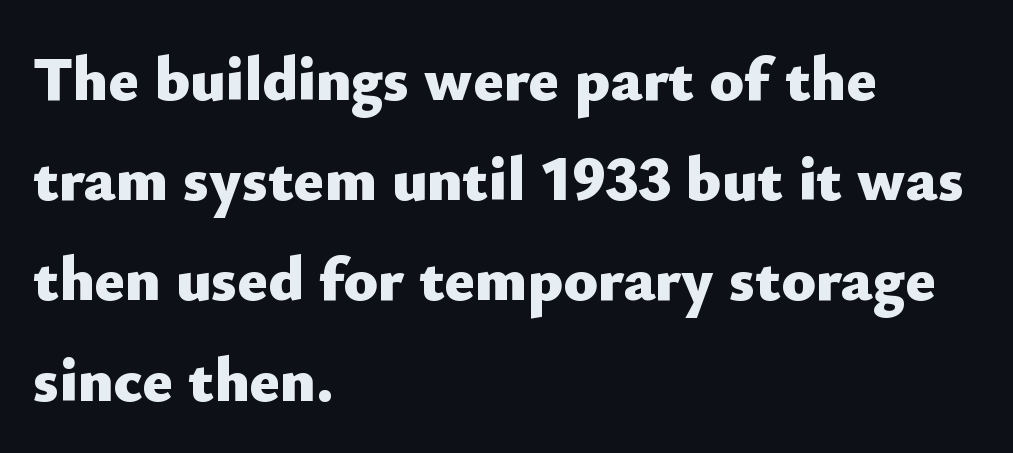
The image shows 63 px heavy sans-serif type, upright; set left-aligned, normal line spacing (1.59x), normal letter spacing, not underlined; low stroke contrast and a small x-height.
